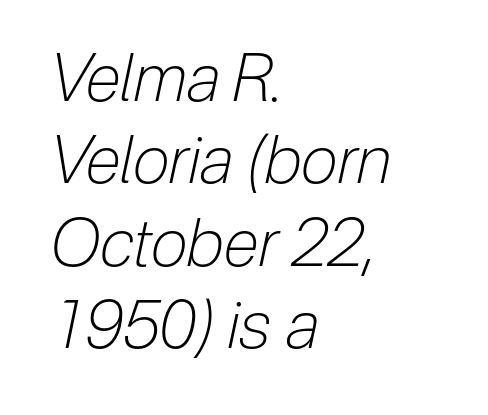
{"italic": "yes", "lean": "right", "slant_degrees": 12, "bold": "no", "weight": "light", "width": "condensed", "stroke_contrast": "low", "x_height": "medium", "monospaced": "no", "underline": "no", "align": "left", "line_spacing": "normal", "line_spacing_ratio": 1.25, "letter_spacing": "normal", "letter_spacing_em": 0.0, "glyph_px": 66}
